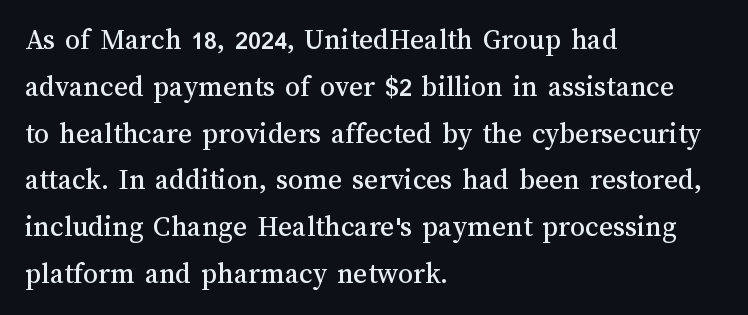
The letterforms sit shoulder to shoulder at normal distance. Line beginnings align vertically; line endings do not. Underlining? Definitely not there. If you drew a line through each stem, it would be perfectly vertical. Does the leading feel generous? No, just average. Varying glyph widths throughout — classic text-font behaviour.
